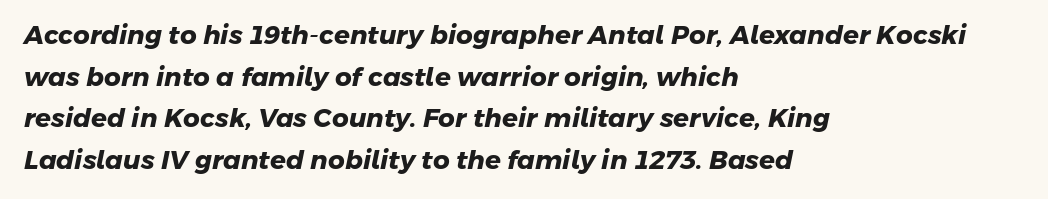
The image shows 26 px bold type; set left-aligned, normal line spacing (1.6x), normal letter spacing, not underlined.
